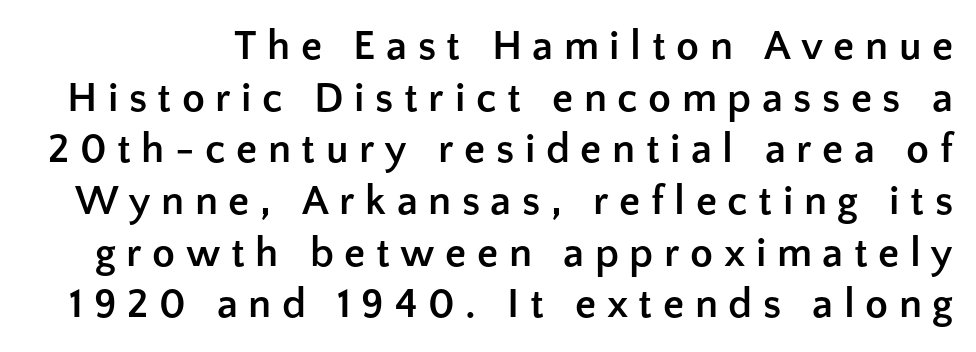
Q: Is the text bold? A: Yes.
Q: Is the text italic (slanted)? A: No, it is upright.
Q: Is the typeface a serif or a sans-serif typeface? A: Sans-serif.
Q: Is the text underlined? A: No.
Q: Is the spacing between letters normal or unusually wide? A: Unusually wide.
Q: Width (condensed, normal, or wide)? A: Normal.
Q: Stroke contrast? A: Low.
Q: x-height? A: Medium.
Q: Monospaced? A: No.
